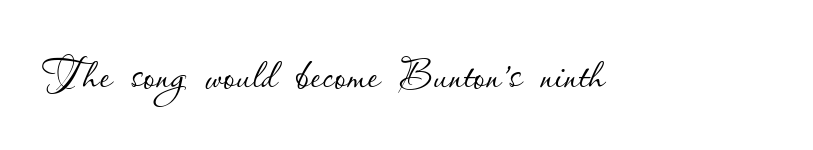
{"bold": "no", "weight": "thin", "width": "normal", "stroke_contrast": "low", "x_height": "small", "monospaced": "no", "underline": "no", "letter_spacing": "normal", "letter_spacing_em": 0.0, "glyph_px": 59}
